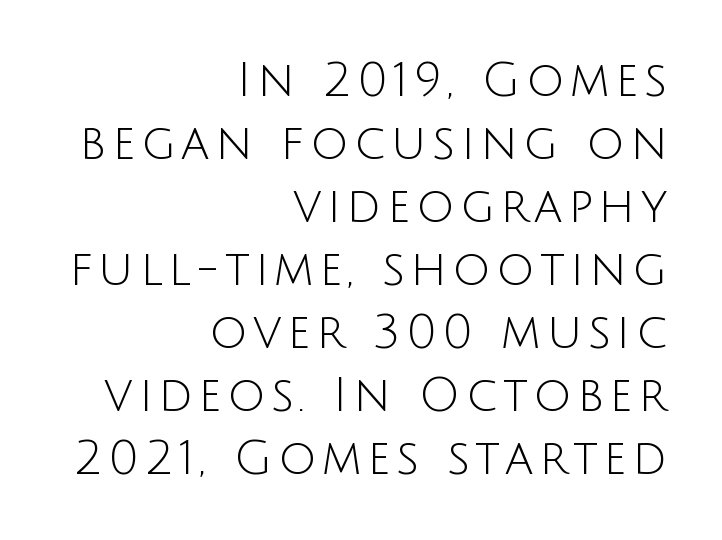
{"serif": "no", "italic": "no", "bold": "no", "weight": "light", "width": "normal", "stroke_contrast": "low", "x_height": "large", "monospaced": "no", "underline": "no", "align": "right", "line_spacing": "normal", "line_spacing_ratio": 1.34, "glyph_px": 47}
